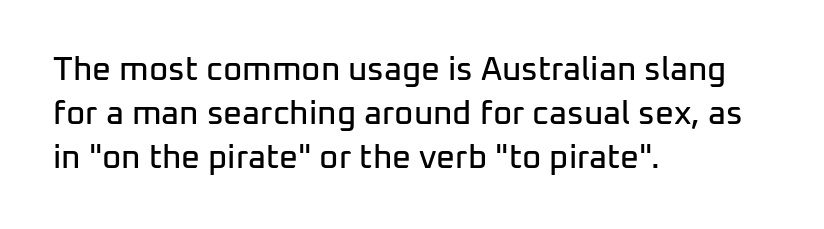
Nobody drew a line under any word here. A typesetter would call this zero additional tracking. Short and long lines alike share a common starting point at left. The designer left line spacing at the default. The face used here is proportionally spaced, like ordinary book or web type. This sample uses a sans-serif face.
